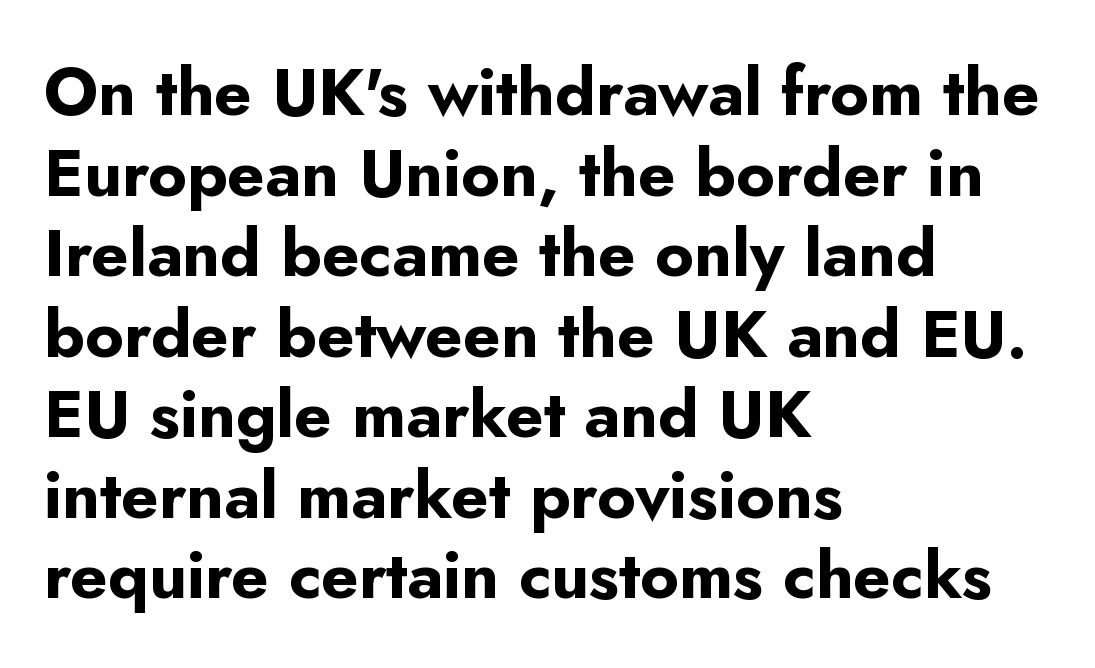
Q: Is the text bold? A: Yes.
Q: Is the text italic (slanted)? A: No, it is upright.
Q: Is the typeface a serif or a sans-serif typeface? A: Sans-serif.
Q: Is the text underlined? A: No.
Q: How is the paragraph aligned? A: Left-aligned.
Q: Is the spacing between letters normal or unusually wide? A: Normal.
Q: Width (condensed, normal, or wide)? A: Normal.
Q: Stroke contrast? A: Low.
Q: x-height? A: Small.
Q: Monospaced? A: No.
